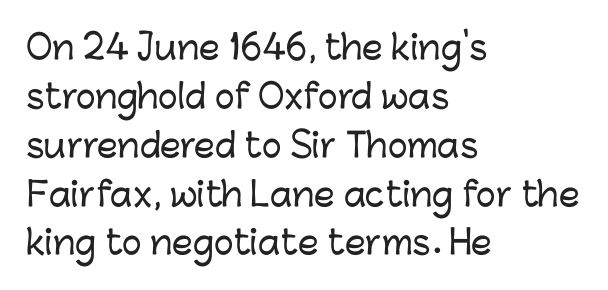
Q: Is the text italic (slanted)? A: No, it is upright.
Q: Is the typeface a serif or a sans-serif typeface? A: Sans-serif.
Q: Is the text underlined? A: No.
Q: How is the paragraph aligned? A: Left-aligned.
Q: Is the spacing between letters normal or unusually wide? A: Normal.
Q: Is the spacing between lines tight, normal or loose? A: Normal.
Q: Width (condensed, normal, or wide)? A: Normal.
Q: Stroke contrast? A: Low.
Q: x-height? A: Medium.
Q: Monospaced? A: No.
